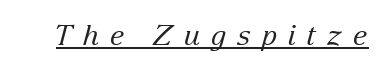
The image shows 28 px regular-weight serif type, italic (leaning right); set unusually wide letter spacing (+0.38 em), underlined; low stroke contrast and a medium x-height.
